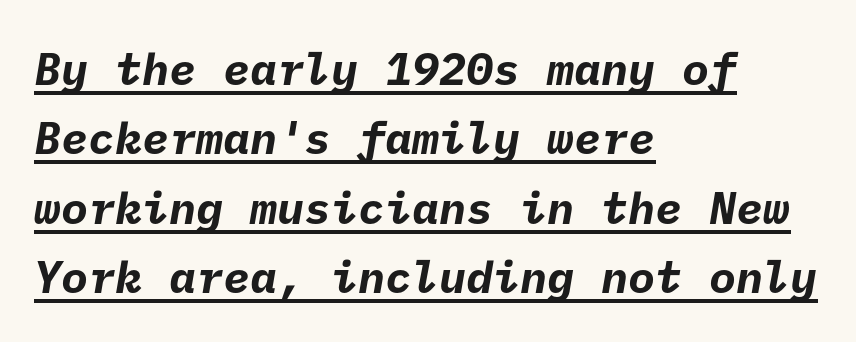
This rendering leaves character spacing at its baseline value. Where is the straight margin? On the left. I'd describe the lettering as bold — thick and assertive. Are there feet on the stems? There aren't — it's a sans. How would I describe the line gaps? Plain and ordinary.
